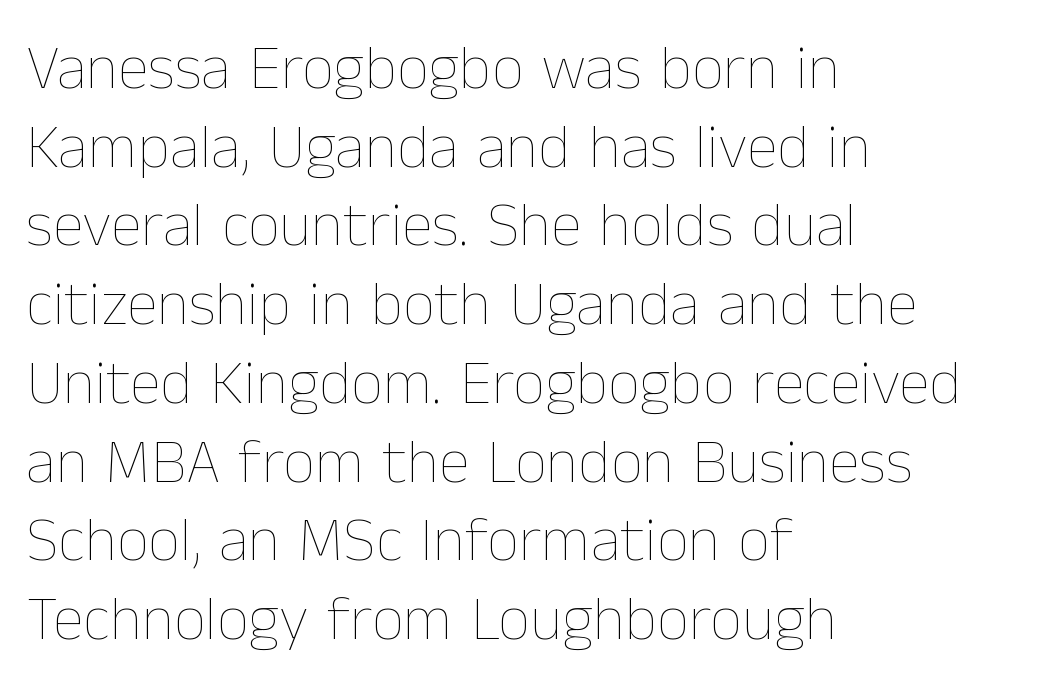
When letters stand straight like this, we call the style roman or upright. The strokes are not fattened; the text isn't bold. Characters follow at the spacing the type designer built in. These lines sit exactly where default settings would place them. Character widths vary here, with narrow letters taking less room than wide ones.
